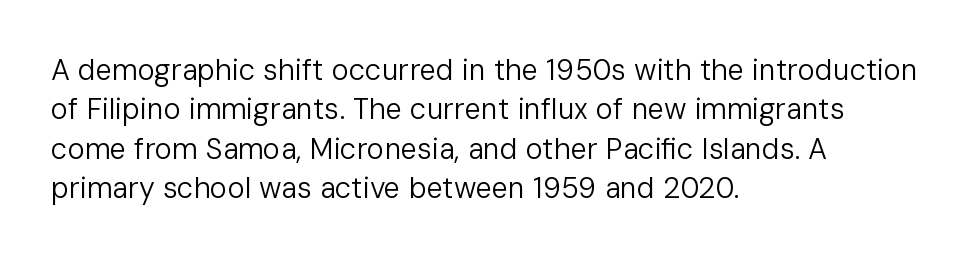
Q: Is the text bold? A: No.
Q: Is the text italic (slanted)? A: No, it is upright.
Q: Is the typeface a serif or a sans-serif typeface? A: Sans-serif.
Q: Is the text underlined? A: No.
Q: How is the paragraph aligned? A: Left-aligned.
Q: Is the spacing between letters normal or unusually wide? A: Normal.
Q: Is the spacing between lines tight, normal or loose? A: Normal.
Q: Width (condensed, normal, or wide)? A: Normal.
Q: Stroke contrast? A: Low.
Q: x-height? A: Medium.
Q: Monospaced? A: No.
